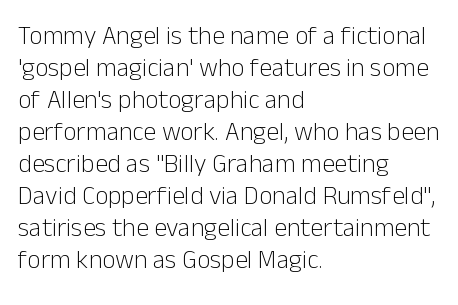
The image shows 26 px text type, upright; set left-aligned, line spacing 1.23x, normal letter spacing, not underlined.
